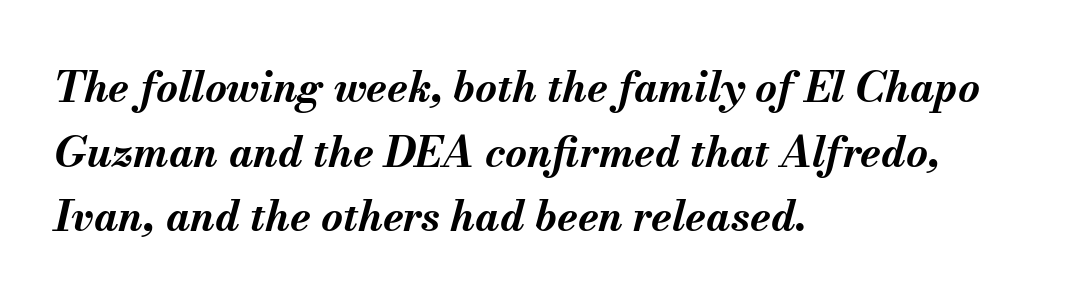
{"italic": "yes", "lean": "right", "slant_degrees": 13, "bold": "yes", "weight": "bold", "width": "normal", "stroke_contrast": "medium", "x_height": "small", "monospaced": "no", "underline": "no", "align": "left", "line_spacing": "normal", "line_spacing_ratio": 1.54, "letter_spacing": "normal", "letter_spacing_em": 0.0, "glyph_px": 42}
